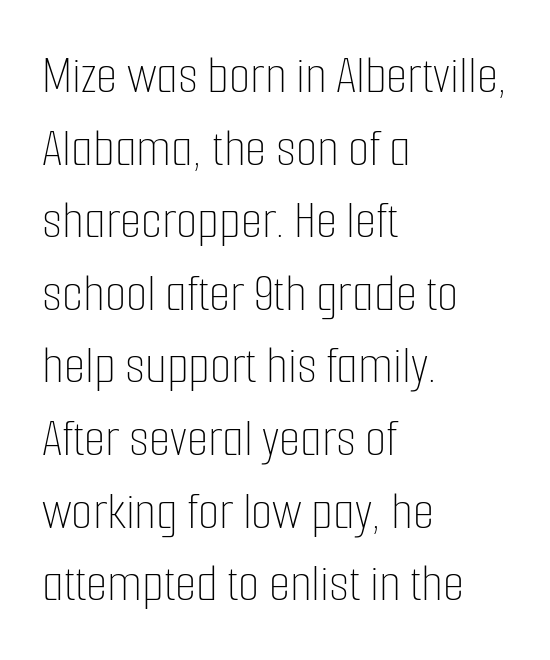
{"italic": "no", "bold": "no", "weight": "thin", "width": "condensed", "stroke_contrast": "low", "x_height": "medium", "monospaced": "no", "underline": "no", "align": "left", "line_spacing": "normal", "line_spacing_ratio": 1.32, "letter_spacing": "normal", "letter_spacing_em": 0.0, "glyph_px": 55}
